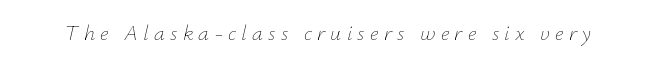
{"italic": "yes", "lean": "right", "slant_degrees": 12, "bold": "no", "underline": "no", "letter_spacing": "wide", "letter_spacing_em": 0.24, "glyph_px": 22}
